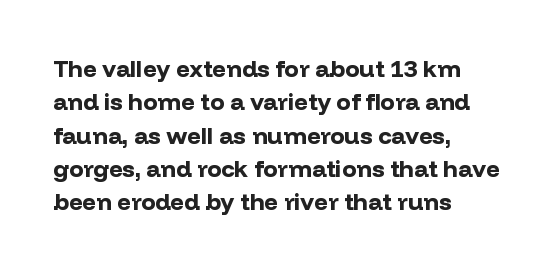
Q: Is the text bold? A: Yes.
Q: Is the text italic (slanted)? A: No, it is upright.
Q: Is the text underlined? A: No.
Q: How is the paragraph aligned? A: Left-aligned.
Q: Is the spacing between letters normal or unusually wide? A: Normal.
Q: Is the spacing between lines tight, normal or loose? A: Normal.
